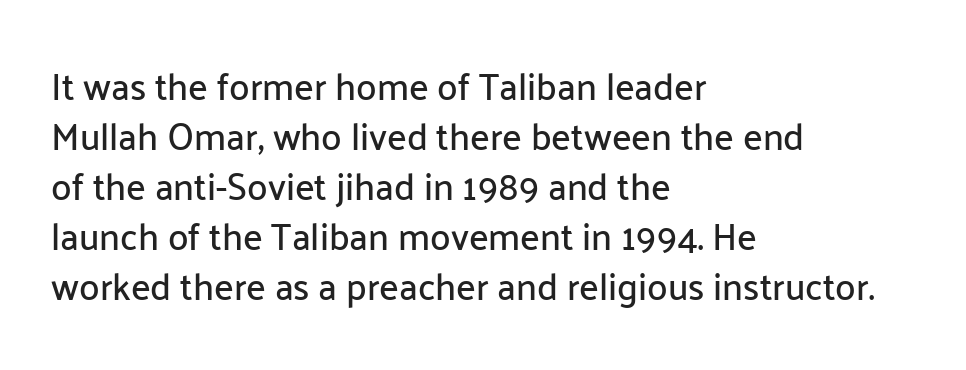
The image shows 37 px sans-serif type, upright; set left-aligned, normal line spacing (1.35x), normal letter spacing, not underlined; low stroke contrast and a medium x-height.
